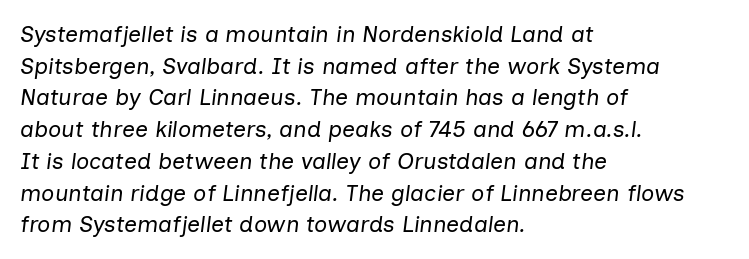
Rows of type keep a routine distance in the vertical direction. Descenders hang freely into open space. The whole block is typeset with a tilt. Default kerning and tracking; the words read as compact shapes. Line beginnings align vertically; line endings do not.
